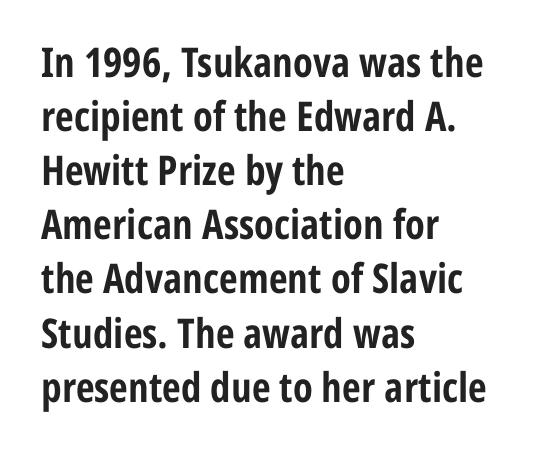
The image shows 41 px bold, condensed sans-serif type, upright; set left-aligned, normal line spacing (1.32x), normal letter spacing, not underlined; low stroke contrast and a medium x-height.
